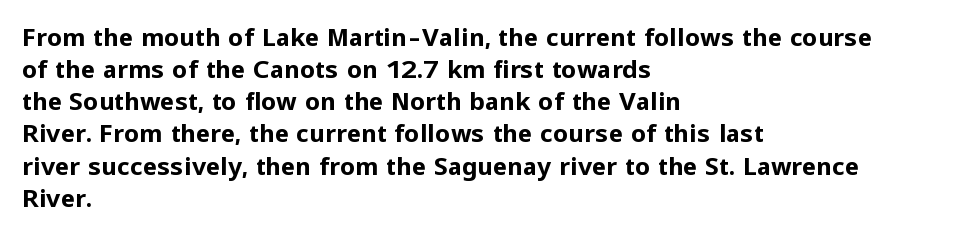
{"italic": "no", "bold": "yes", "underline": "no", "align": "left", "line_spacing": "normal", "line_spacing_ratio": 1.34, "letter_spacing": "normal", "letter_spacing_em": 0.0, "glyph_px": 24}
